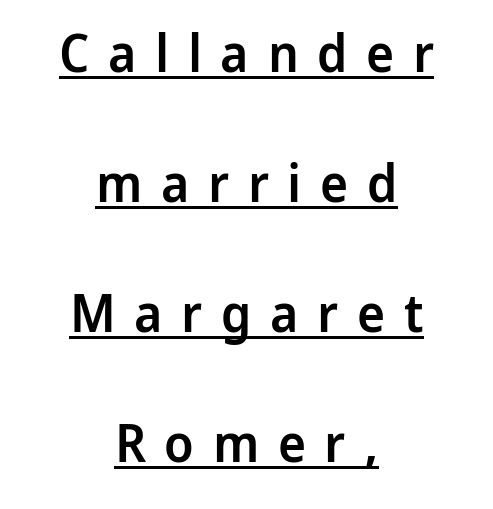
The rag falls on both sides of this text block equally. Check where the strokes stop: nothing finishes them off — pure sans. Loose tracking; the words dissolve into strings of separated letters. Decoration check: the copy is underlined. Line spacing here is loose. The passage shown is typed in a proportional face where columns would drift.
